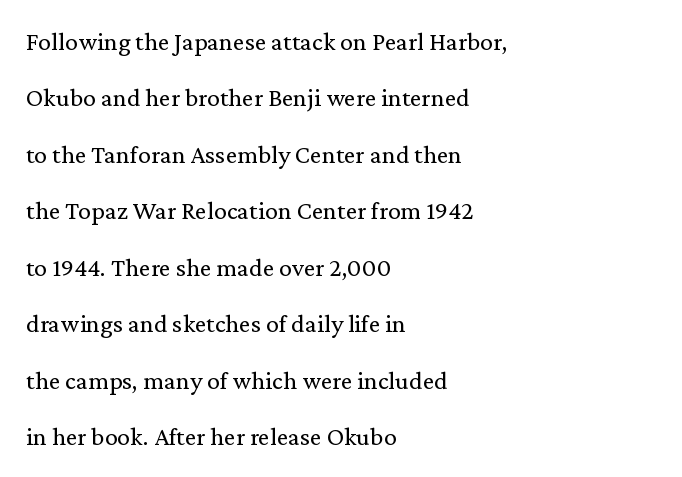
{"italic": "no", "bold": "no", "underline": "no", "align": "left", "line_spacing": "loose", "line_spacing_ratio": 2.17, "letter_spacing": "normal", "letter_spacing_em": 0.0, "glyph_px": 26}
